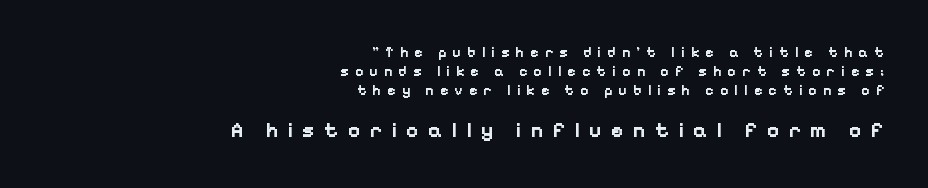
The image shows 21 px bold type, upright; set right-aligned, normal line spacing (1.34x), unusually wide letter spacing (+0.44 em), not underlined; the second (bottom) block is 1.5x larger.
